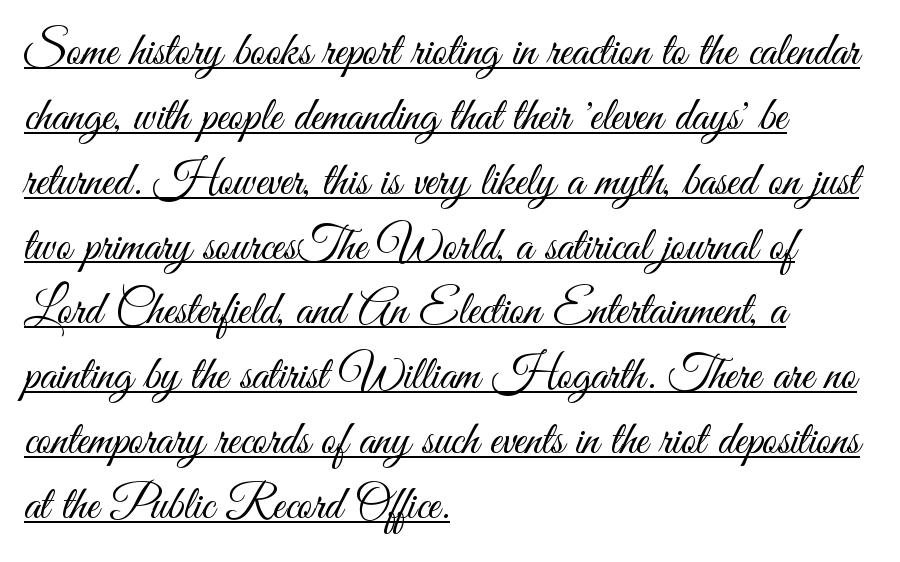
Q: Is the text bold? A: No.
Q: Is the text italic (slanted)? A: Yes.
Q: Is the typeface a serif or a sans-serif typeface? A: Sans-serif.
Q: Is the text underlined? A: Yes.
Q: How is the paragraph aligned? A: Left-aligned.
Q: Is the spacing between letters normal or unusually wide? A: Normal.
Q: Is the spacing between lines tight, normal or loose? A: Normal.
Q: Width (condensed, normal, or wide)? A: Condensed.
Q: Stroke contrast? A: Medium.
Q: x-height? A: Small.
Q: Monospaced? A: No.
